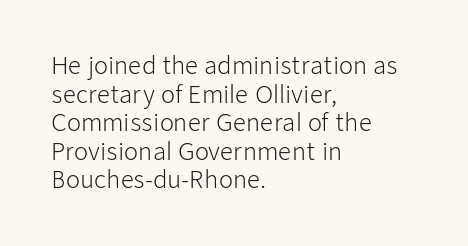
Q: Is the text bold? A: No.
Q: Is the text italic (slanted)? A: No, it is upright.
Q: Is the text underlined? A: No.
Q: How is the paragraph aligned? A: Left-aligned.
Q: Is the spacing between letters normal or unusually wide? A: Normal.
